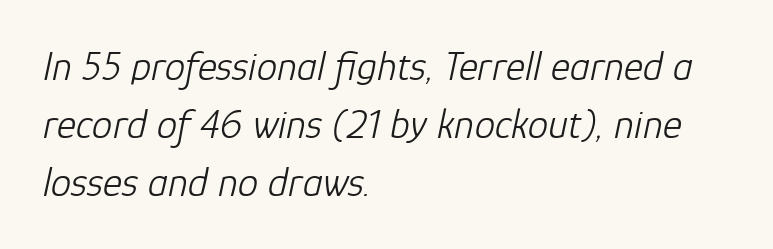
What's the leading like? Ordinary, nothing unusual. A clean baseline with only descenders dipping below it. The text carries the slant typical of an italic or oblique font. Short note: letters normally spaced. Is this a fixed-width face? No — the glyphs have proportional, varying widths. Letters have the restrained weight of plain body copy at most.
